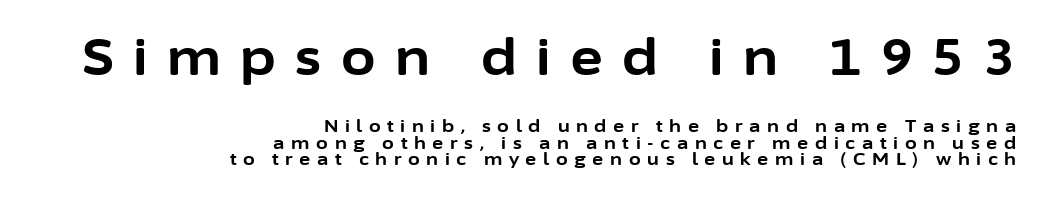
Proportional: the letters do not fall into vertical columns. If you drew a line through each stem, it would be perfectly vertical. Students, observe: this is what under-led, compact text looks like. The foot of each line stays bare and open. Characters follow at a spacing far wider than the type designer built in. Set as a true bold cut, around the 700 mark.
